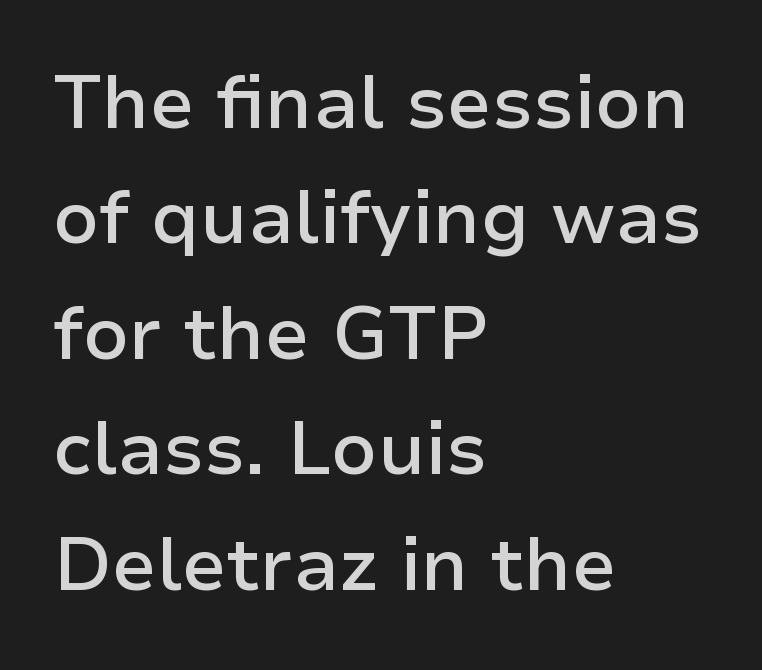
{"serif": "no", "italic": "no", "bold": "semi", "weight": "semibold", "width": "normal", "stroke_contrast": "low", "x_height": "medium", "monospaced": "no", "underline": "no", "align": "left", "line_spacing": "normal", "line_spacing_ratio": 1.56, "letter_spacing": "normal", "letter_spacing_em": 0.0, "glyph_px": 74}
